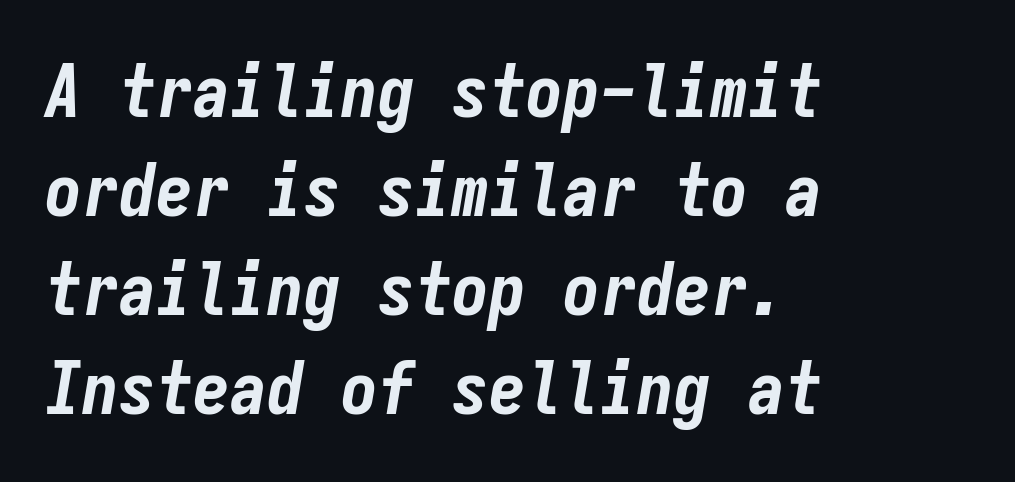
Descender tails drop into unmarked territory. Which margin do the lines hug? The left one — the right edge is uneven. In terms of letterspacing, this is plain default setting. Monospaced: the letters line up in strict vertical columns. Is the type slanted? Yes — the strokes lean at a clear angle. Students, observe: this is what conventionally led text looks like.
